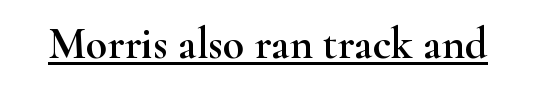
Style check: upright. Each letter's strokes conclude with small projecting serifs. Think of a printed novel: that variable character pitch is what you see here. Students, note that the glyphs here touch the page at normal intervals. The rendering uses the underline text-decoration.
